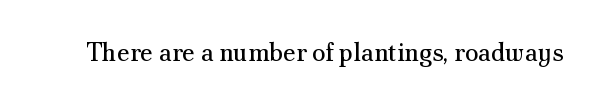
{"italic": "no", "bold": "no", "underline": "no", "letter_spacing": "normal", "letter_spacing_em": 0.0, "glyph_px": 25}
